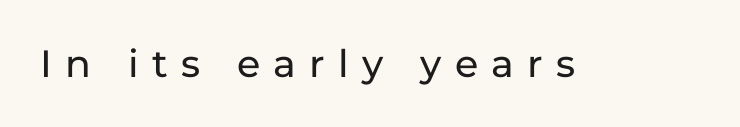
The image shows 38 px sans-serif type, upright; set unusually wide letter spacing (+0.35 em), not underlined; low stroke contrast and a medium x-height.
